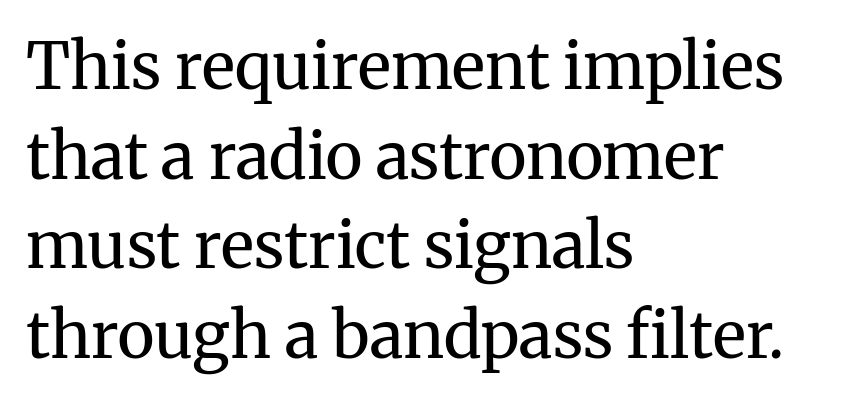
The image shows 64 px regular-weight serif type, upright; set left-aligned, normal line spacing (1.4x), normal letter spacing, not underlined; medium stroke contrast and a medium x-height.
